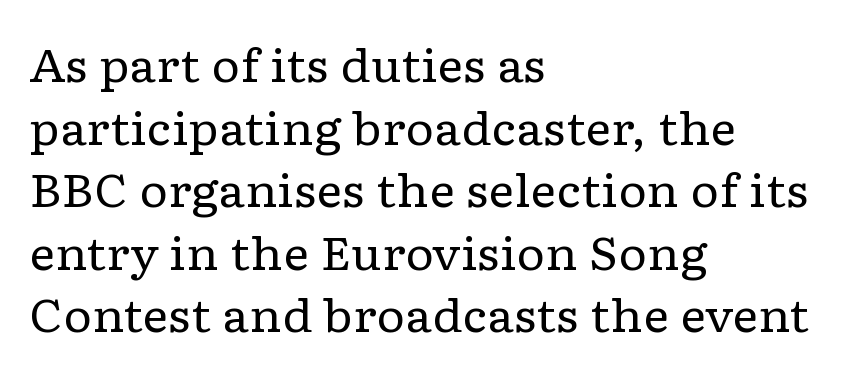
{"serif": "yes", "italic": "no", "bold": "no", "weight": "regular", "width": "wide", "stroke_contrast": "low", "x_height": "medium", "monospaced": "no", "underline": "no", "align": "left", "line_spacing": "normal", "line_spacing_ratio": 1.39, "letter_spacing": "normal", "letter_spacing_em": 0.0, "glyph_px": 45}
